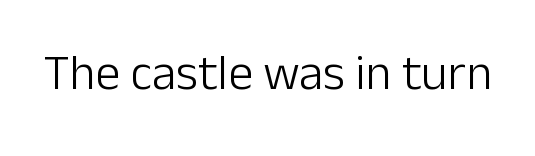
{"serif": "no", "italic": "no", "bold": "no", "weight": "light", "width": "normal", "stroke_contrast": "low", "x_height": "medium", "monospaced": "no", "underline": "no", "letter_spacing": "normal", "letter_spacing_em": 0.0, "glyph_px": 50}
